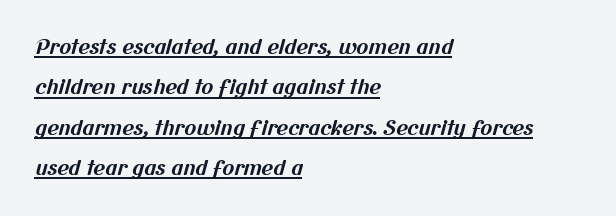
Its strokes are broad and dark, the hallmark of bold type. Line spacing here is loose. Honestly, the underline is the first thing you notice here. The paragraph shown leans on its left margin.
